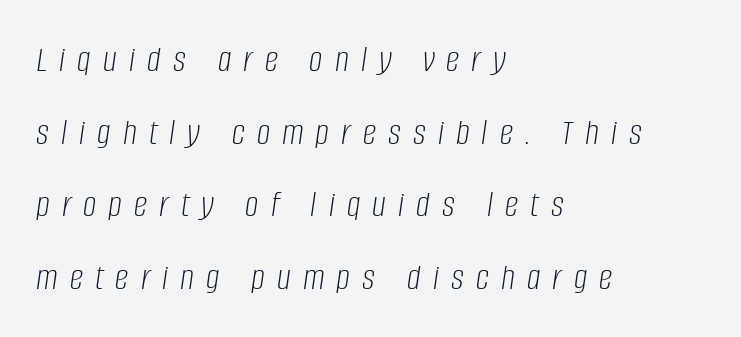
Q: Is the text bold? A: No.
Q: Is the text italic (slanted)? A: Yes, it leans right by about 8 degrees.
Q: Is the text underlined? A: No.
Q: How is the paragraph aligned? A: Left-aligned.
Q: Is the spacing between letters normal or unusually wide? A: Unusually wide.
Q: Is the spacing between lines tight, normal or loose? A: Loose.
Q: Width (condensed, normal, or wide)? A: Condensed.
Q: Stroke contrast? A: Low.
Q: x-height? A: Large.
Q: Monospaced? A: No.
